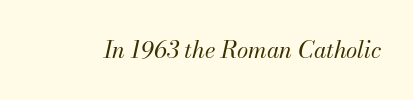
Q: Is the text bold? A: No.
Q: Is the text italic (slanted)? A: Yes, it leans right by about 13 degrees.
Q: Is the text underlined? A: No.
Q: Is the spacing between letters normal or unusually wide? A: Normal.
